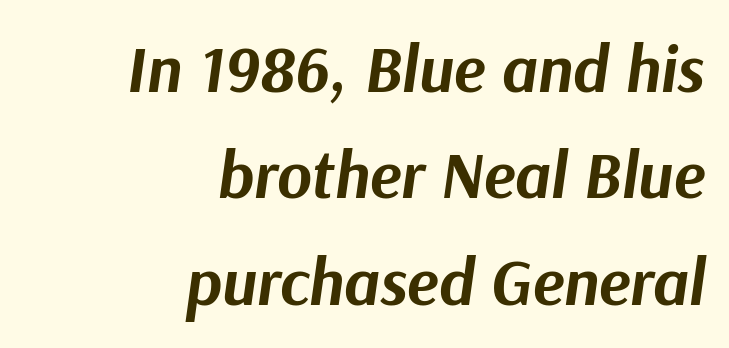
Q: Is the text bold? A: Yes.
Q: Is the text italic (slanted)? A: Yes, it leans right by about 9 degrees.
Q: Is the text underlined? A: No.
Q: How is the paragraph aligned? A: Right-aligned.
Q: Is the spacing between letters normal or unusually wide? A: Normal.
Q: Is the spacing between lines tight, normal or loose? A: Normal.
Q: Width (condensed, normal, or wide)? A: Normal.
Q: Stroke contrast? A: Medium.
Q: x-height? A: Medium.
Q: Monospaced? A: No.
